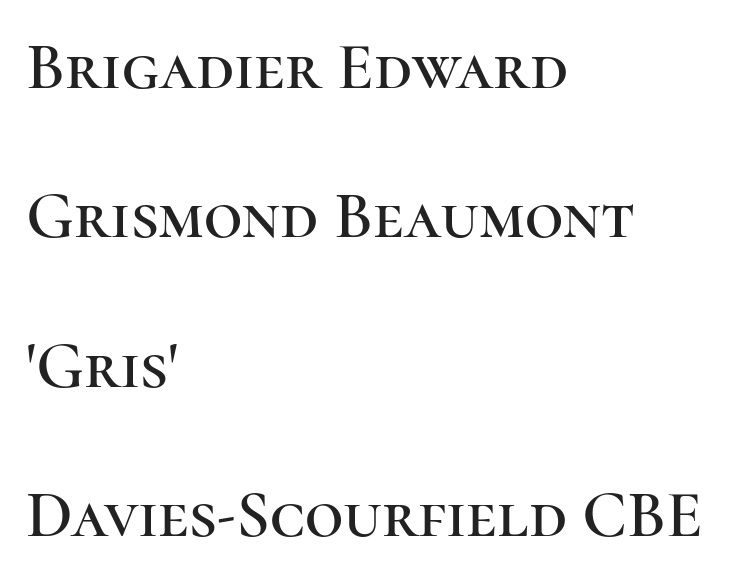
The image shows 67 px serif type, upright; set left-aligned, loose line spacing (2.23x), normal letter spacing, not underlined; high stroke contrast and a medium x-height.
